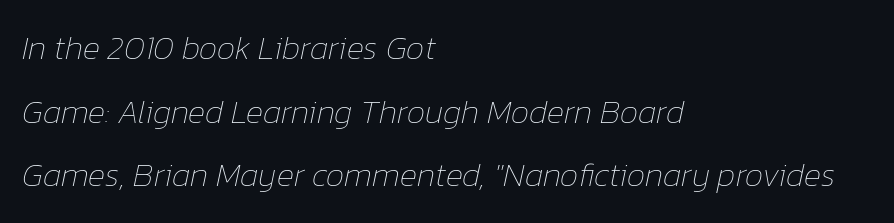
Q: Is the text bold? A: No.
Q: Is the text italic (slanted)? A: Yes, it leans right by about 12 degrees.
Q: Is the text underlined? A: No.
Q: How is the paragraph aligned? A: Left-aligned.
Q: Is the spacing between letters normal or unusually wide? A: Normal.
Q: Is the spacing between lines tight, normal or loose? A: Loose.
Q: Width (condensed, normal, or wide)? A: Normal.
Q: Stroke contrast? A: Low.
Q: x-height? A: Medium.
Q: Monospaced? A: No.
